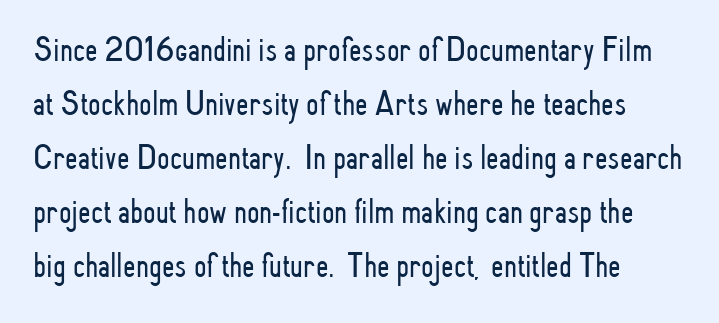
Honestly, there is no underline to notice here at all. Nothing heavy about these letters — not bold at all. The letters sit at their default tracking, neither squeezed nor spread. Quick note: not italic, upright. You could not count columns in this text — the font is proportionally spaced.
